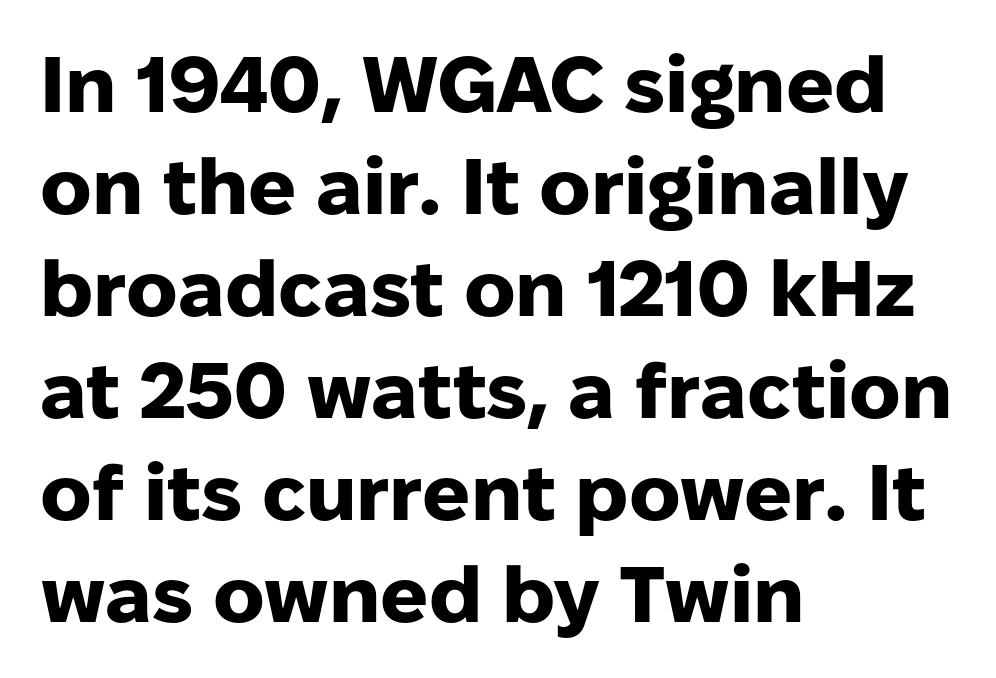
The image shows 79 px heavy sans-serif type, upright; set left-aligned, normal line spacing (1.29x), normal letter spacing, not underlined; low stroke contrast and a medium x-height.
